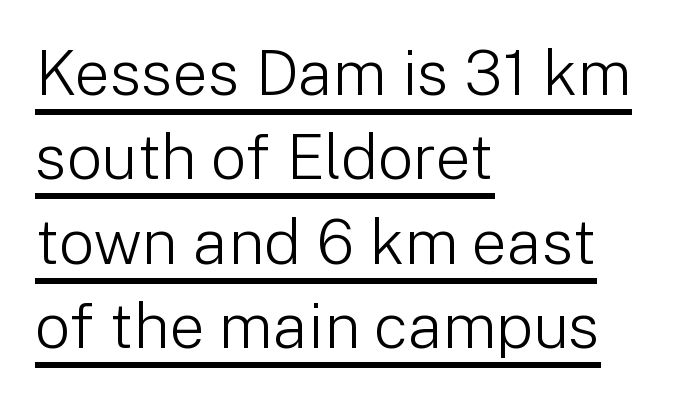
{"serif": "no", "italic": "no", "bold": "no", "weight": "light", "width": "normal", "stroke_contrast": "low", "x_height": "medium", "monospaced": "no", "underline": "yes", "align": "left", "line_spacing": "normal", "line_spacing_ratio": 1.34, "letter_spacing": "normal", "letter_spacing_em": 0.0, "glyph_px": 63}
